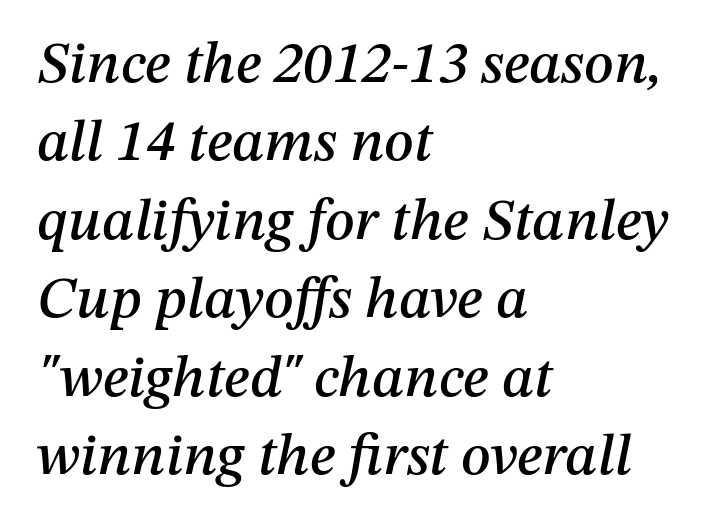
Q: Is the text italic (slanted)? A: Yes, it leans right by about 12 degrees.
Q: Is the text underlined? A: No.
Q: How is the paragraph aligned? A: Left-aligned.
Q: Is the spacing between letters normal or unusually wide? A: Normal.
Q: Is the spacing between lines tight, normal or loose? A: Normal.
Q: Width (condensed, normal, or wide)? A: Normal.
Q: Stroke contrast? A: Medium.
Q: x-height? A: Medium.
Q: Monospaced? A: No.
